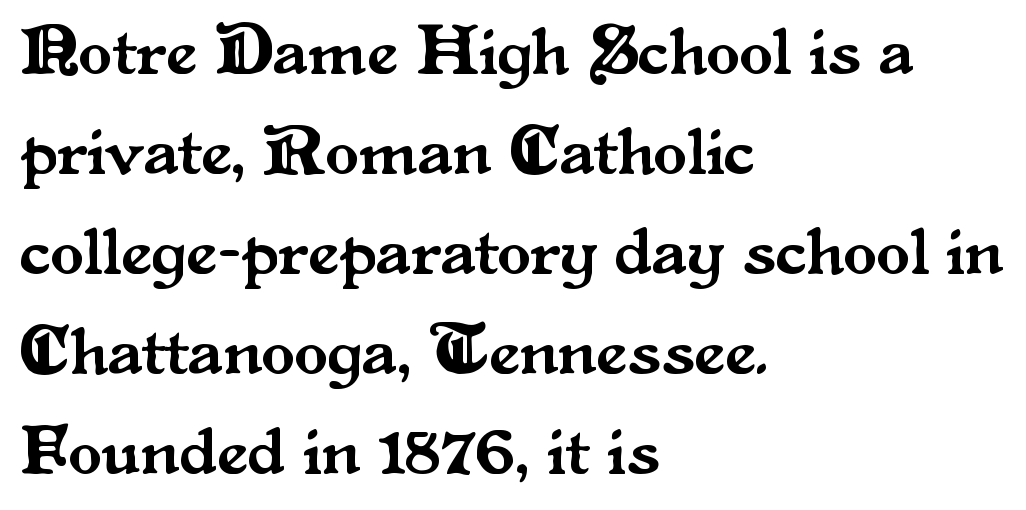
The image shows 69 px serif type, upright; set left-aligned, normal line spacing (1.45x), normal letter spacing, not underlined; medium stroke contrast and a small x-height.
